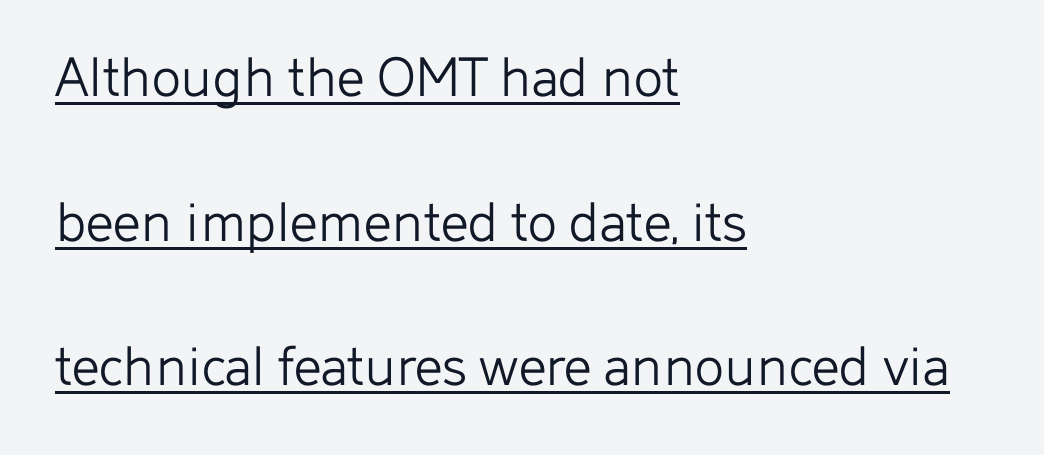
The image shows 61 px light sans-serif type, upright; set left-aligned, loose line spacing (2.37x), normal letter spacing, underlined; low stroke contrast and a medium x-height.
